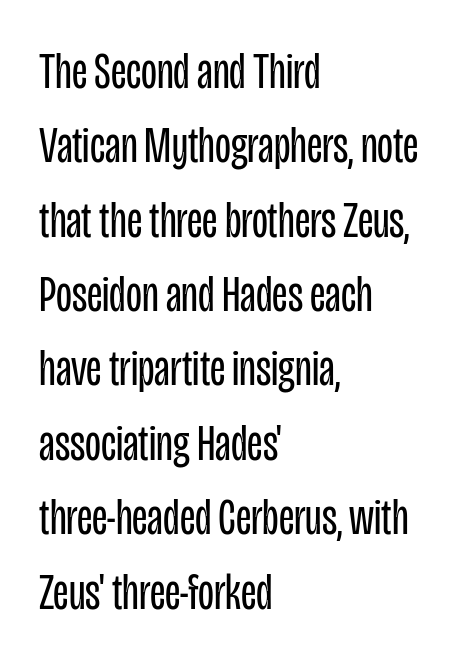
Q: Is the text bold? A: No.
Q: Is the text italic (slanted)? A: No, it is upright.
Q: Is the typeface a serif or a sans-serif typeface? A: Sans-serif.
Q: Is the text underlined? A: No.
Q: How is the paragraph aligned? A: Left-aligned.
Q: Is the spacing between letters normal or unusually wide? A: Normal.
Q: Is the spacing between lines tight, normal or loose? A: Normal.
Q: Width (condensed, normal, or wide)? A: Condensed.
Q: Stroke contrast? A: Low.
Q: x-height? A: Large.
Q: Monospaced? A: No.
